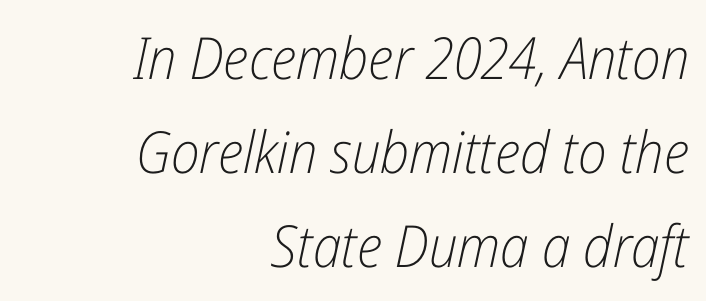
Q: Is the text bold? A: No.
Q: Is the text italic (slanted)? A: Yes, it leans right by about 12 degrees.
Q: Is the text underlined? A: No.
Q: How is the paragraph aligned? A: Right-aligned.
Q: Is the spacing between letters normal or unusually wide? A: Normal.
Q: Is the spacing between lines tight, normal or loose? A: Normal.
Q: Width (condensed, normal, or wide)? A: Condensed.
Q: Stroke contrast? A: Low.
Q: x-height? A: Medium.
Q: Monospaced? A: No.
